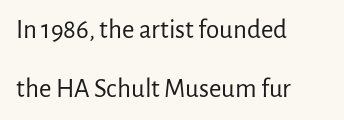
The letterforms sit shoulder to shoulder at normal distance. A light-to-regular cut is what we see here. Each row of text sits above clean, open space. The vertical gap from one line to the next is large. Notice how the stems are strictly vertical — no italics here. The ragged edge is on the right, which tells us the setting is flush left.
